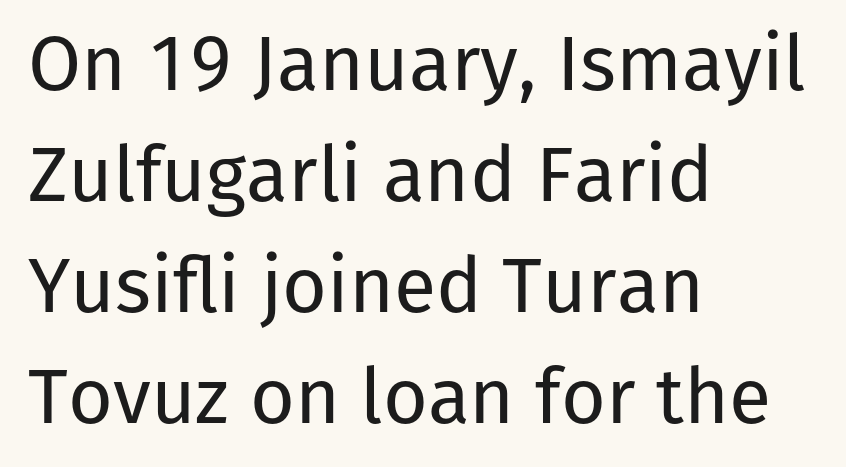
The image shows 77 px regular-weight sans-serif type, upright; set left-aligned, normal line spacing (1.44x), normal letter spacing, not underlined; low stroke contrast and a medium x-height.
